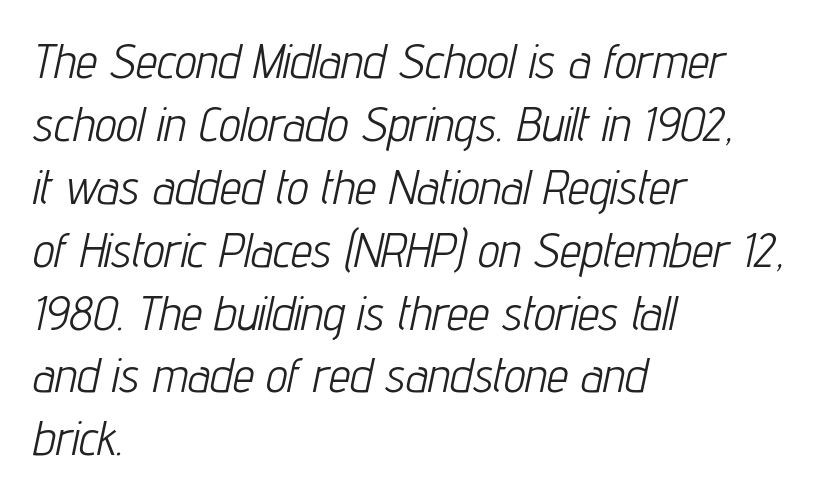
Think of a printed novel: that variable character pitch is what you see here. All the whitespace from short lines collects on the right. This sample uses an oblique cut, with every glyph tilted off the vertical. Check under the words: just untouched page. In terms of leading, this rendering sits right in the middle.
